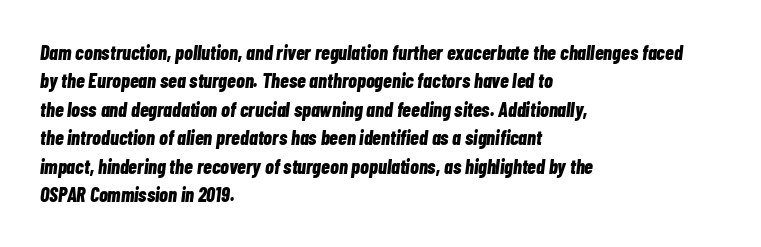
This sample uses an oblique cut, with every glyph tilted off the vertical. What weight is shown? A full bold with thick strokes. Short and long lines alike share a common starting point at left. The block of text has a typical density, with ordinary space between rows. Is the letter spacing exaggerated? No — it looks like the ordinary default. Underlining? Definitely not there.
